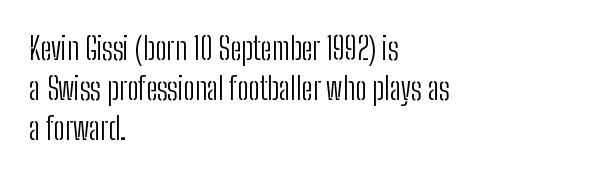
The image shows 31 px light, condensed sans-serif type, upright; set left-aligned, normal line spacing (1.29x), normal letter spacing, not underlined; low stroke contrast and a medium x-height.
